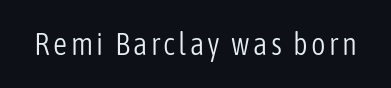
Q: Is the text bold? A: No.
Q: Is the text italic (slanted)? A: No, it is upright.
Q: Is the typeface a serif or a sans-serif typeface? A: Sans-serif.
Q: Is the text underlined? A: No.
Q: Width (condensed, normal, or wide)? A: Condensed.
Q: Stroke contrast? A: Low.
Q: x-height? A: Medium.
Q: Monospaced? A: No.
